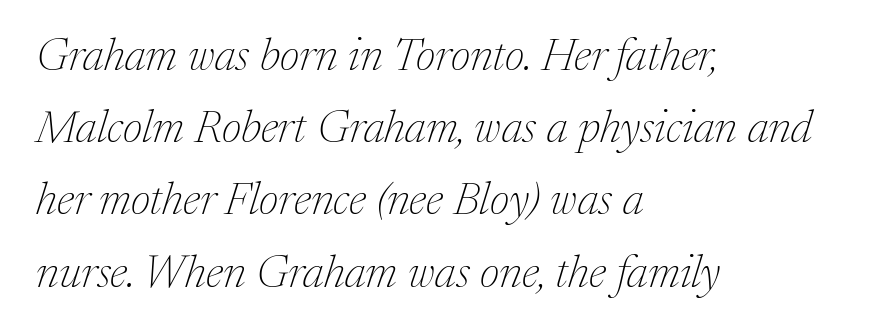
The lettering tilts uniformly, giving the passage an italic look. Honestly, there is no underline to notice here at all. Stems here are at most as thick as an everyday book face. The rendering uses a moderate line-height, typical for paragraphs. The typeface chosen for these lines features serifs. Alignment: flush left.
